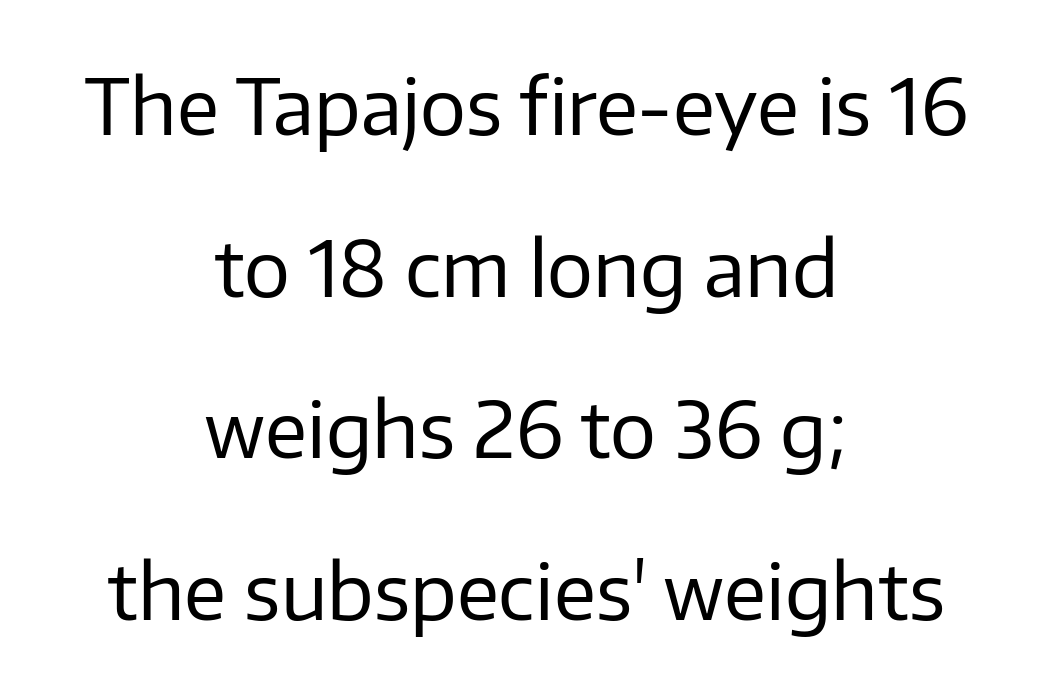
The image shows 77 px regular-weight sans-serif type, upright; set centered, loose line spacing (2.1x), normal letter spacing, not underlined; low stroke contrast and a medium x-height.
